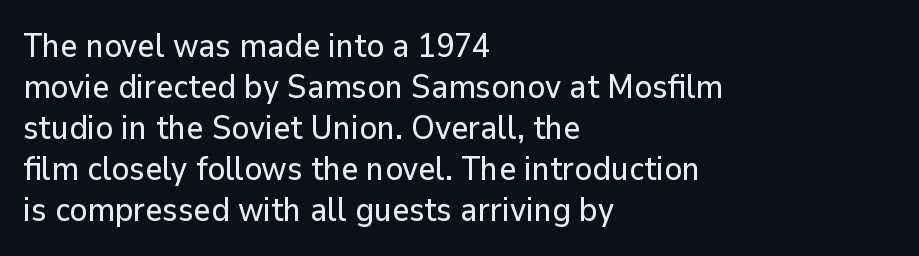
Q: Is the text italic (slanted)? A: No, it is upright.
Q: Is the typeface a serif or a sans-serif typeface? A: Sans-serif.
Q: Is the text underlined? A: No.
Q: How is the paragraph aligned? A: Left-aligned.
Q: Is the spacing between letters normal or unusually wide? A: Normal.
Q: Width (condensed, normal, or wide)? A: Normal.
Q: Stroke contrast? A: Low.
Q: x-height? A: Medium.
Q: Monospaced? A: No.
